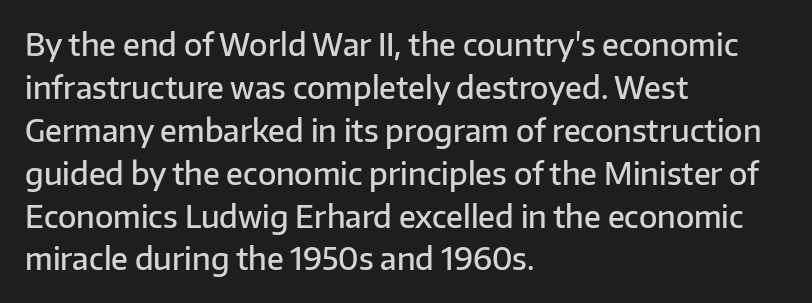
The image shows 30 px semibold sans-serif type, upright; set left-aligned, normal line spacing (1.43x), normal letter spacing, not underlined; low stroke contrast and a medium x-height.
